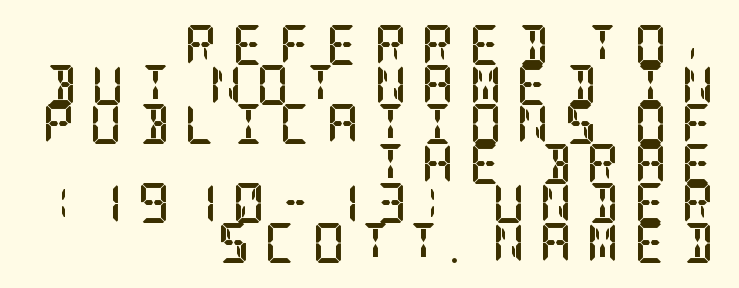
Q: Is the text bold? A: Yes.
Q: Is the text italic (slanted)? A: No, it is upright.
Q: Is the typeface a serif or a sans-serif typeface? A: Serif.
Q: Is the text underlined? A: No.
Q: How is the paragraph aligned? A: Right-aligned.
Q: Is the spacing between letters normal or unusually wide? A: Unusually wide.
Q: Is the spacing between lines tight, normal or loose? A: Tight.
Q: Width (condensed, normal, or wide)? A: Condensed.
Q: Stroke contrast? A: Low.
Q: x-height? A: Large.
